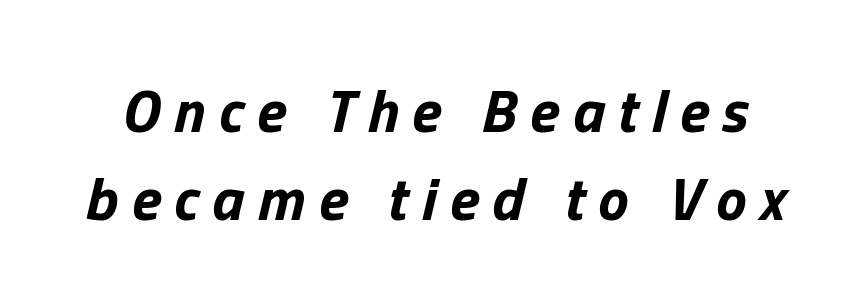
{"italic": "yes", "lean": "right", "slant_degrees": 13, "bold": "yes", "weight": "bold", "width": "normal", "stroke_contrast": "low", "x_height": "medium", "monospaced": "no", "underline": "no", "line_spacing": "normal", "line_spacing_ratio": 1.45, "letter_spacing": "wide", "letter_spacing_em": 0.22, "glyph_px": 61}
